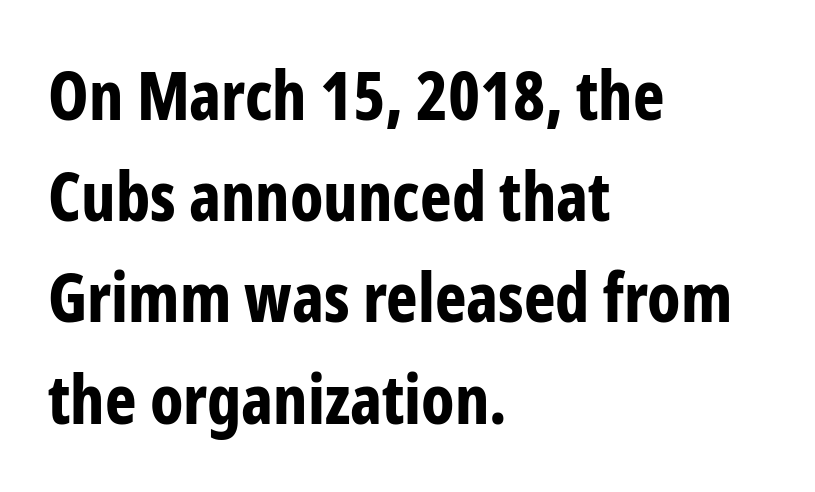
The image shows 67 px bold, condensed sans-serif type, upright; set left-aligned, normal line spacing (1.51x), normal letter spacing, not underlined; low stroke contrast and a medium x-height.
